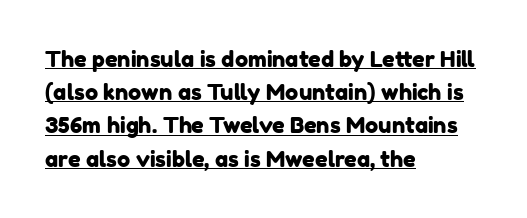
Q: Is the text underlined? A: Yes.
Q: How is the paragraph aligned? A: Left-aligned.
Q: Is the spacing between letters normal or unusually wide? A: Normal.
Q: Is the spacing between lines tight, normal or loose? A: Normal.
